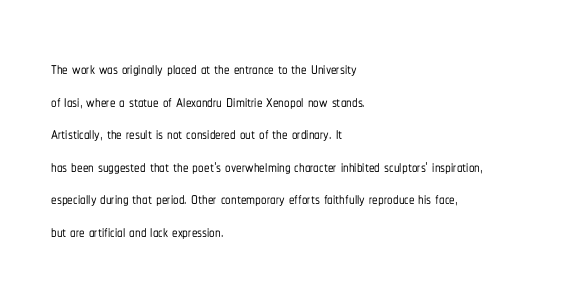
Q: Is the text italic (slanted)? A: No, it is upright.
Q: Is the text underlined? A: No.
Q: How is the paragraph aligned? A: Left-aligned.
Q: Is the spacing between letters normal or unusually wide? A: Normal.
Q: Is the spacing between lines tight, normal or loose? A: Normal.
